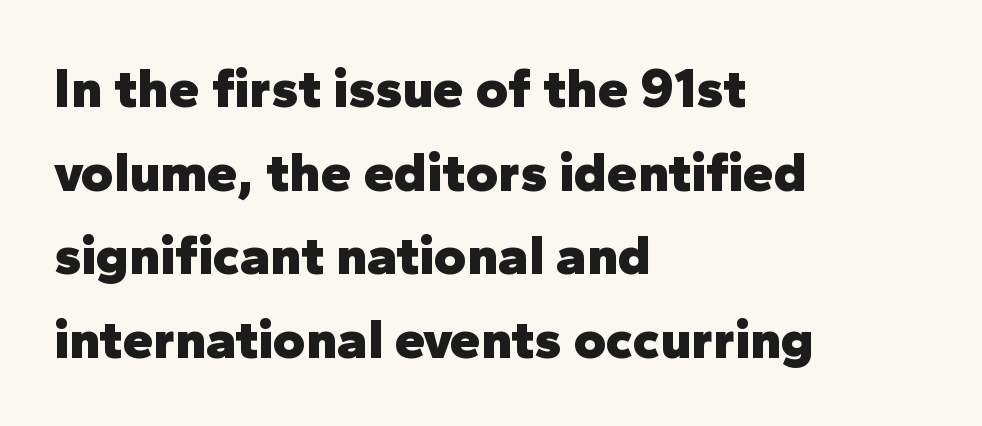
Q: Is the text bold? A: Yes.
Q: Is the text italic (slanted)? A: No, it is upright.
Q: Is the typeface a serif or a sans-serif typeface? A: Sans-serif.
Q: Is the text underlined? A: No.
Q: How is the paragraph aligned? A: Left-aligned.
Q: Is the spacing between letters normal or unusually wide? A: Normal.
Q: Is the spacing between lines tight, normal or loose? A: Normal.
Q: Width (condensed, normal, or wide)? A: Normal.
Q: Stroke contrast? A: Low.
Q: x-height? A: Medium.
Q: Monospaced? A: No.
